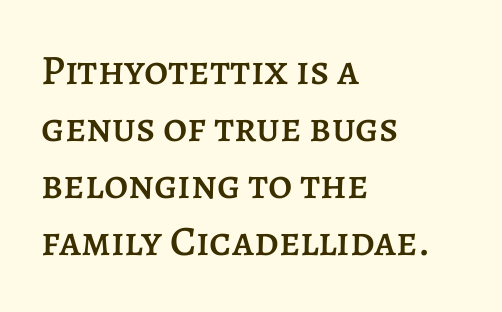
The image shows 42 px text type, upright; set left-aligned, normal line spacing (1.36x), normal letter spacing, not underlined; low stroke contrast and a large x-height.
